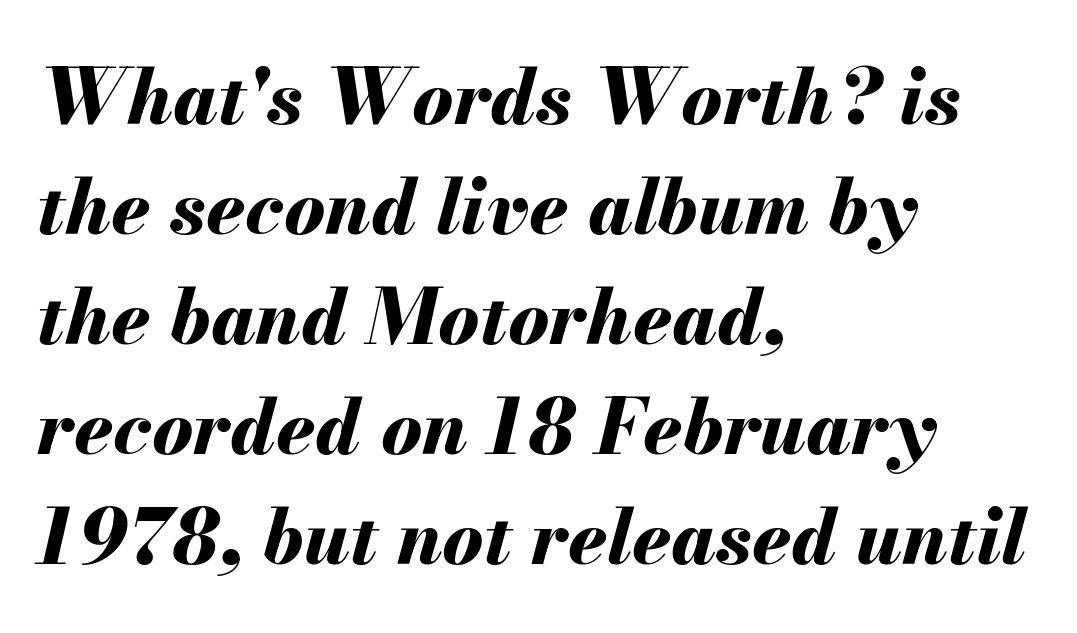
A typesetter would call this zero additional tracking. When letters slant like this, we call the style italic. On the weight axis this lands at bold, roughly 700. Each letter keeps its own natural width here, so spacing adapts to shape. Horizontally, the lines are justified to the leading edge only. Compared with typical paragraphs, the rows here are spaced about the same.
